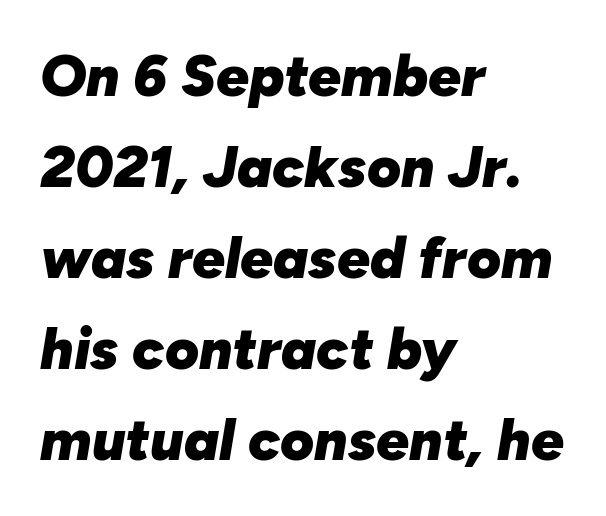
Q: Is the text bold? A: Yes.
Q: Is the text italic (slanted)? A: Yes, it leans right by about 10 degrees.
Q: Is the text underlined? A: No.
Q: How is the paragraph aligned? A: Left-aligned.
Q: Is the spacing between letters normal or unusually wide? A: Normal.
Q: Is the spacing between lines tight, normal or loose? A: Normal.
Q: Width (condensed, normal, or wide)? A: Normal.
Q: Stroke contrast? A: Low.
Q: x-height? A: Medium.
Q: Monospaced? A: No.
